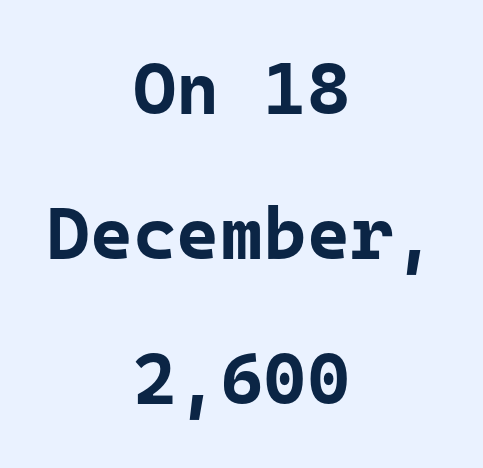
{"serif": "no", "italic": "no", "bold": "yes", "weight": "bold", "width": "normal", "stroke_contrast": "low", "x_height": "medium", "monospaced": "yes", "underline": "no", "align": "center", "line_spacing": "loose", "line_spacing_ratio": 1.96, "letter_spacing": "normal", "letter_spacing_em": 0.0, "glyph_px": 74}
